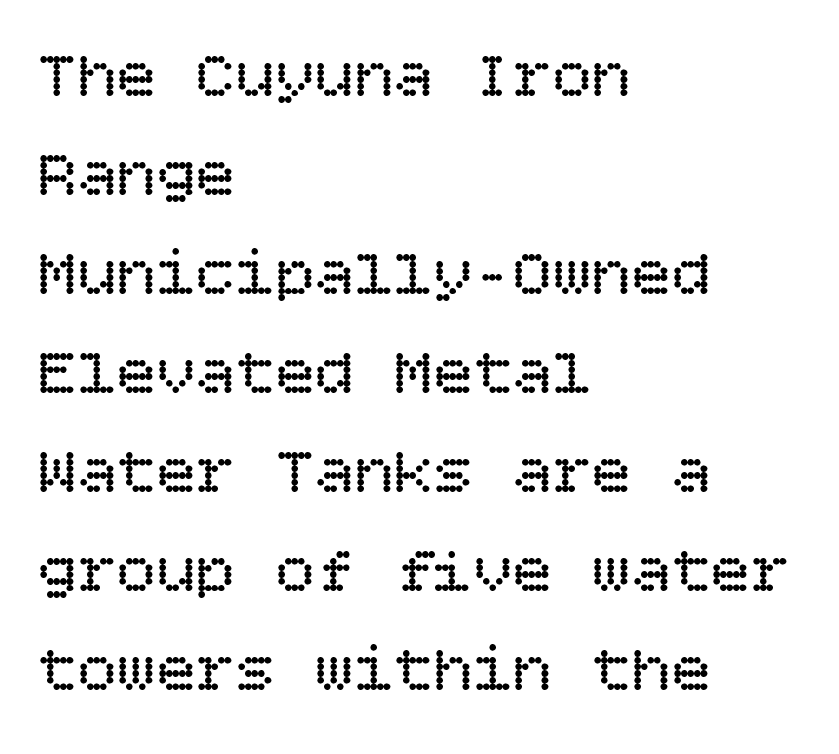
The image shows 66 px regular-weight type, upright; set left-aligned, normal line spacing (1.5x), normal letter spacing, not underlined; low stroke contrast and a large x-height.
